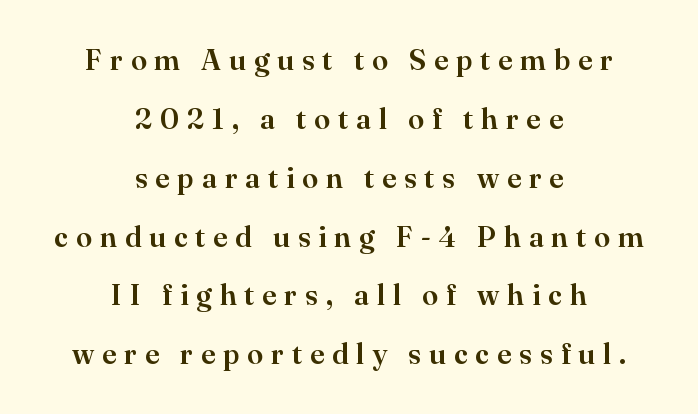
{"serif": "yes", "italic": "no", "width": "normal", "stroke_contrast": "high", "x_height": "small", "monospaced": "no", "underline": "no", "align": "center", "line_spacing": "loose", "line_spacing_ratio": 2.03, "letter_spacing": "wide", "letter_spacing_em": 0.27, "glyph_px": 29}
